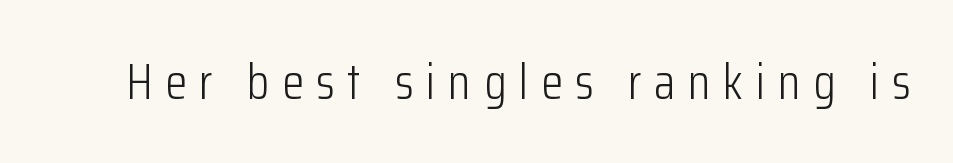
The image shows 50 px light, condensed sans-serif type, upright; set unusually wide letter spacing (+0.25 em), not underlined; low stroke contrast and a medium x-height.
